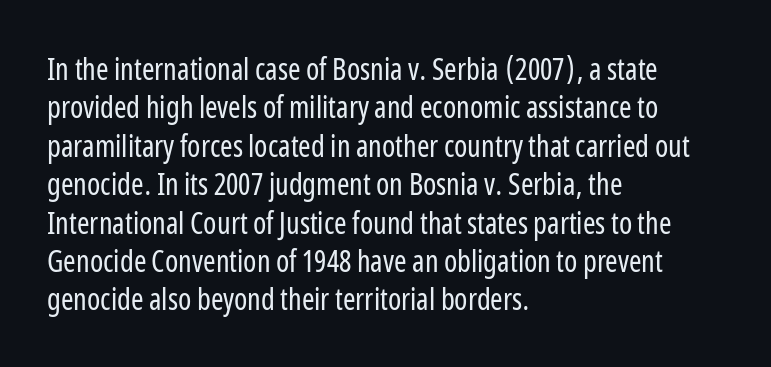
Q: Is the text bold? A: No.
Q: Is the text italic (slanted)? A: No, it is upright.
Q: Is the typeface a serif or a sans-serif typeface? A: Sans-serif.
Q: Is the text underlined? A: No.
Q: How is the paragraph aligned? A: Left-aligned.
Q: Is the spacing between letters normal or unusually wide? A: Normal.
Q: Is the spacing between lines tight, normal or loose? A: Normal.
Q: Width (condensed, normal, or wide)? A: Condensed.
Q: Stroke contrast? A: Low.
Q: x-height? A: Medium.
Q: Monospaced? A: No.
